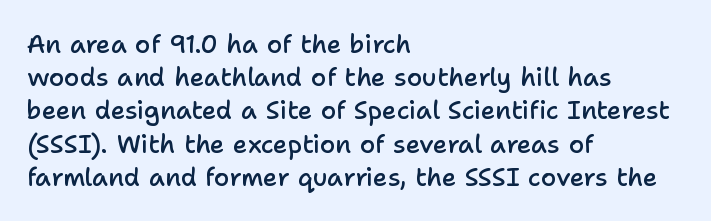
Which margin do the lines hug? The left one — the right edge is uneven. The space beneath each line is pristine and unruled. The line texture is even and compact thanks to regular tracking. Line spacing here is normal. The face used here is a semibold: visibly heavier than regular, lighter than bold.
